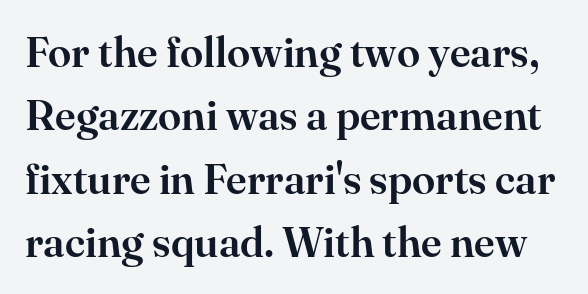
Q: Is the text italic (slanted)? A: No, it is upright.
Q: Is the typeface a serif or a sans-serif typeface? A: Serif.
Q: Is the text underlined? A: No.
Q: Is the spacing between letters normal or unusually wide? A: Normal.
Q: Is the spacing between lines tight, normal or loose? A: Normal.
Q: Width (condensed, normal, or wide)? A: Normal.
Q: Stroke contrast? A: High.
Q: x-height? A: Small.
Q: Monospaced? A: No.
